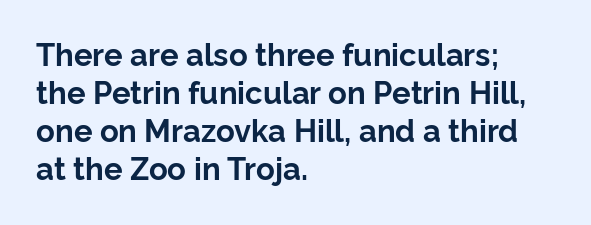
The image shows 31 px bold sans-serif type, upright; set left-aligned, line spacing 1.23x, normal letter spacing, not underlined; low stroke contrast and a medium x-height.
